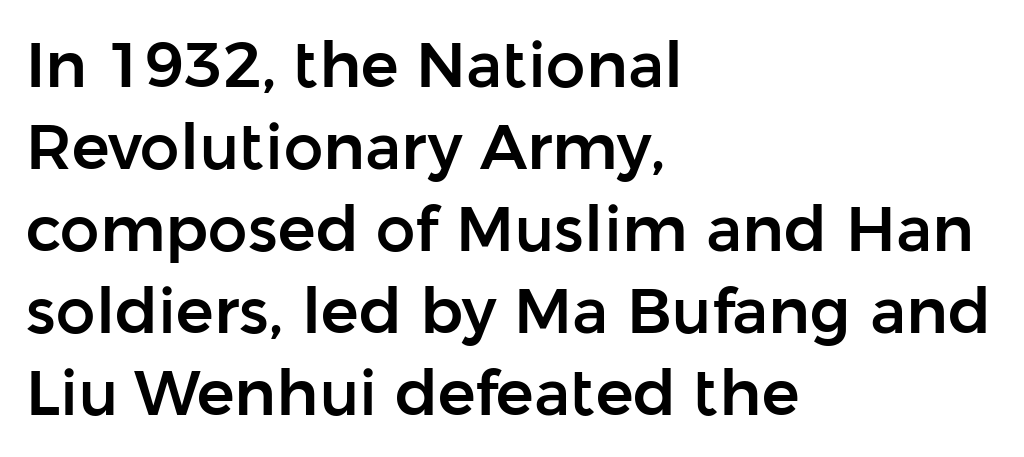
The image shows 63 px sans-serif type, upright; set left-aligned, normal line spacing (1.3x), normal letter spacing, not underlined; low stroke contrast and a medium x-height.
